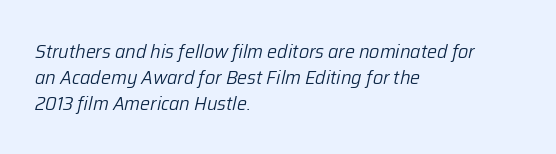
Posture: slanted. Letter spacing: default. Is the stroke heavy? The answer is a plain regular-or-lighter. The rag falls on the right side of this text block. Has an underline been added? It has not.
